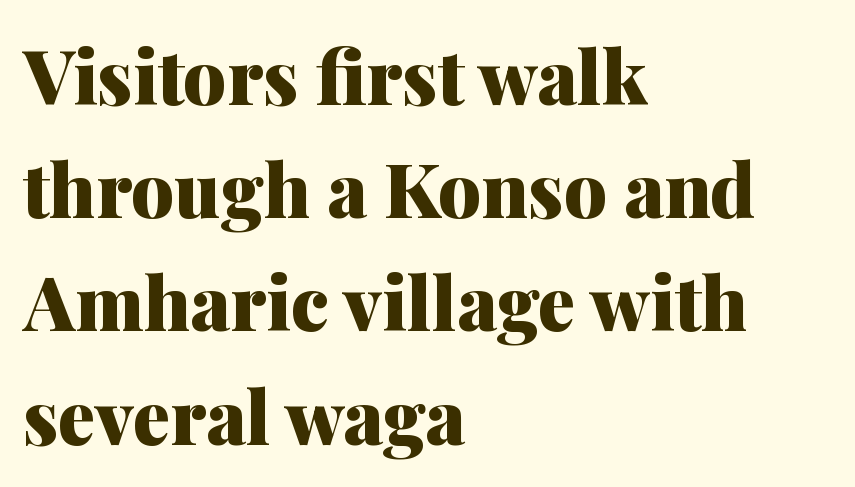
The image shows 75 px heavy serif type, upright; set left-aligned, normal line spacing (1.51x), normal letter spacing, not underlined; medium stroke contrast and a medium x-height.
